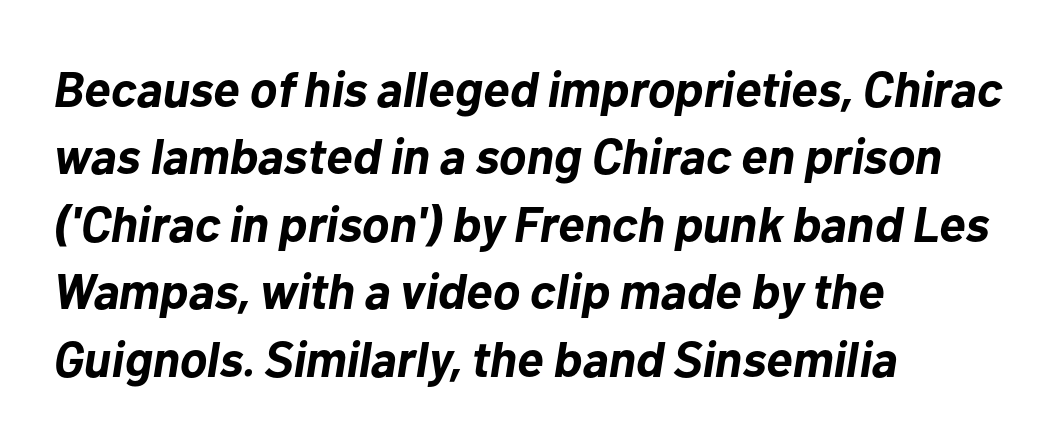
Q: Is the text bold? A: Yes.
Q: Is the text italic (slanted)? A: Yes, it leans right by about 10 degrees.
Q: Is the text underlined? A: No.
Q: How is the paragraph aligned? A: Left-aligned.
Q: Is the spacing between letters normal or unusually wide? A: Normal.
Q: Is the spacing between lines tight, normal or loose? A: Normal.
Q: Width (condensed, normal, or wide)? A: Normal.
Q: Stroke contrast? A: Low.
Q: x-height? A: Medium.
Q: Monospaced? A: No.
